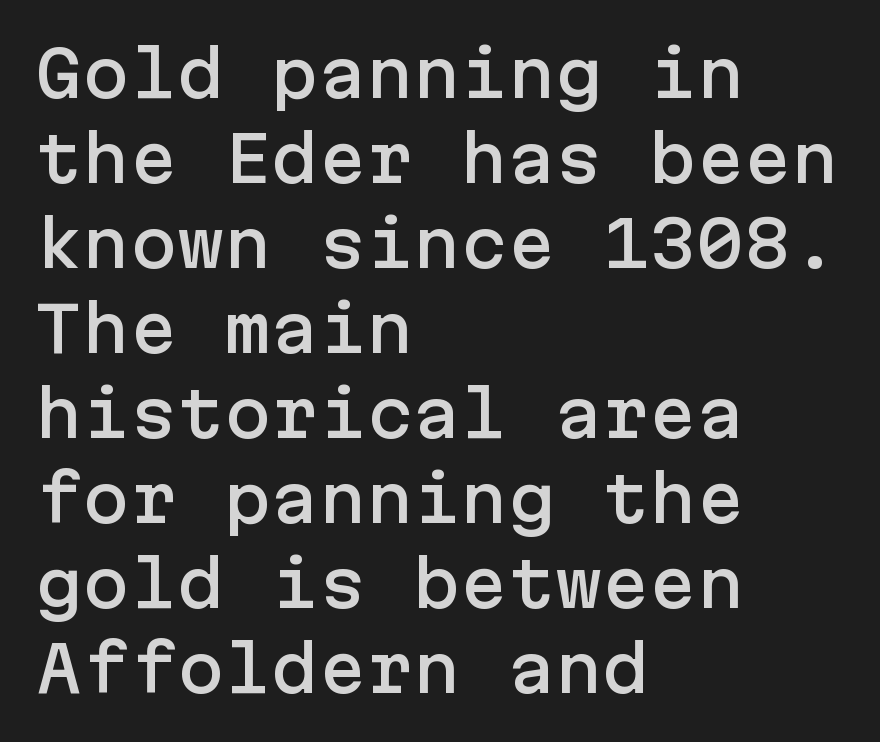
The image shows 63 px sans-serif type, upright; set left-aligned, normal line spacing (1.35x), normal letter spacing, not underlined; low stroke contrast and a medium x-height.
